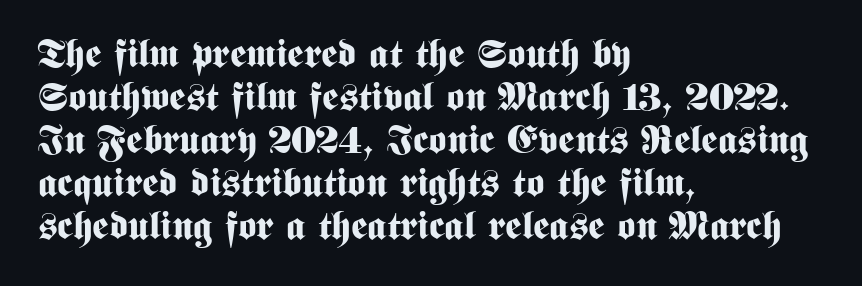
The image shows 39 px bold, condensed sans-serif type, upright; set left-aligned, tight line spacing (1.1x), normal letter spacing, not underlined; medium stroke contrast and a medium x-height.
